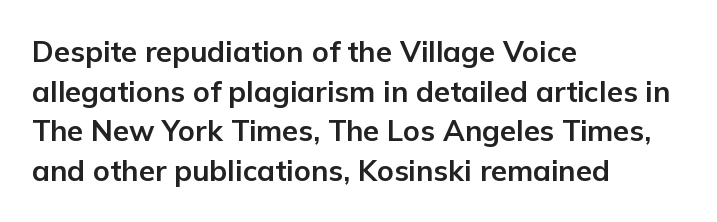
Q: Is the text bold? A: Yes.
Q: Is the text italic (slanted)? A: No, it is upright.
Q: Is the typeface a serif or a sans-serif typeface? A: Sans-serif.
Q: Is the text underlined? A: No.
Q: How is the paragraph aligned? A: Left-aligned.
Q: Is the spacing between letters normal or unusually wide? A: Normal.
Q: Is the spacing between lines tight, normal or loose? A: Normal.
Q: Width (condensed, normal, or wide)? A: Normal.
Q: Stroke contrast? A: Low.
Q: x-height? A: Medium.
Q: Monospaced? A: No.
